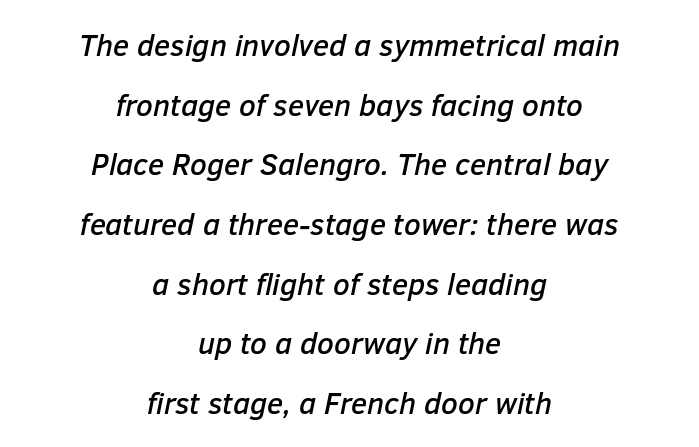
Q: Is the text italic (slanted)? A: Yes, it leans right by about 12 degrees.
Q: Is the text underlined? A: No.
Q: How is the paragraph aligned? A: Centered.
Q: Is the spacing between letters normal or unusually wide? A: Normal.
Q: Is the spacing between lines tight, normal or loose? A: Loose.
Q: Width (condensed, normal, or wide)? A: Normal.
Q: Stroke contrast? A: Low.
Q: x-height? A: Medium.
Q: Monospaced? A: No.
